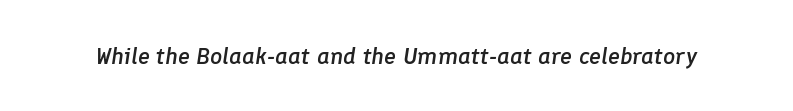
The image shows 24 px text type, italic (leaning right); set normal letter spacing, not underlined.
